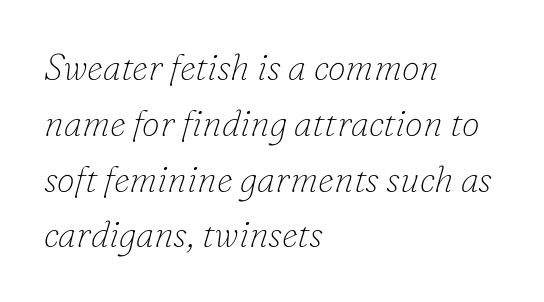
The space beneath each line is pristine and unruled. The rendering shows small feet on the letterforms — a serif design. An italicized treatment has been applied to the whole sample. Note the varied advance widths — an 'i' is clearly narrower than an 'm'. Alignment: flush left.
